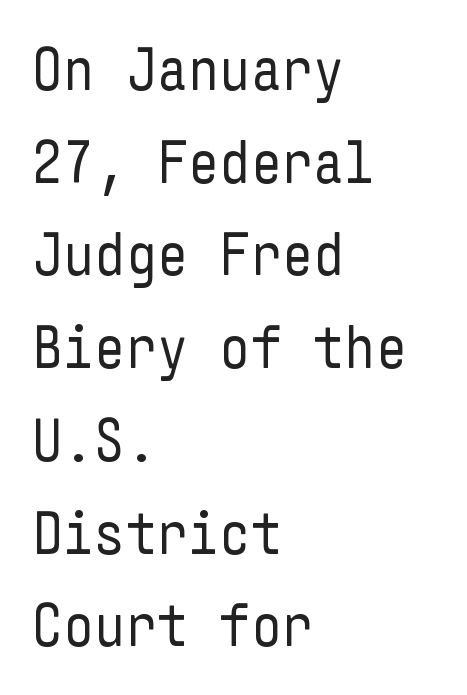
Q: Is the text bold? A: No.
Q: Is the text italic (slanted)? A: No, it is upright.
Q: Is the typeface a serif or a sans-serif typeface? A: Sans-serif.
Q: Is the text underlined? A: No.
Q: How is the paragraph aligned? A: Left-aligned.
Q: Is the spacing between letters normal or unusually wide? A: Normal.
Q: Is the spacing between lines tight, normal or loose? A: Normal.
Q: Width (condensed, normal, or wide)? A: Condensed.
Q: Stroke contrast? A: Low.
Q: x-height? A: Medium.
